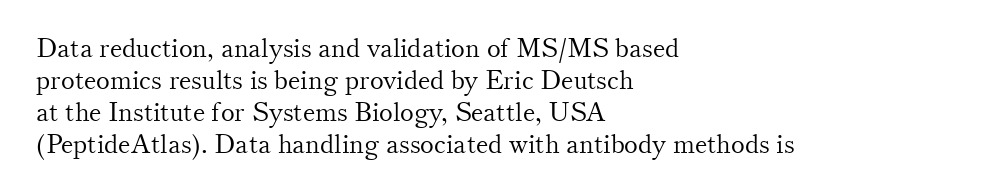
The image shows 26 px text type, upright; set left-aligned, line spacing 1.23x, normal letter spacing, not underlined.
